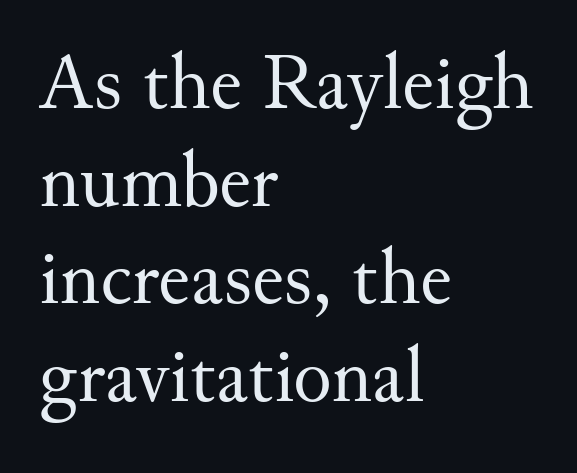
{"serif": "yes", "italic": "no", "bold": "no", "weight": "regular", "width": "normal", "stroke_contrast": "medium", "x_height": "small", "monospaced": "no", "underline": "no", "align": "left", "line_spacing_ratio": 1.22, "letter_spacing": "normal", "letter_spacing_em": 0.0, "glyph_px": 80}
